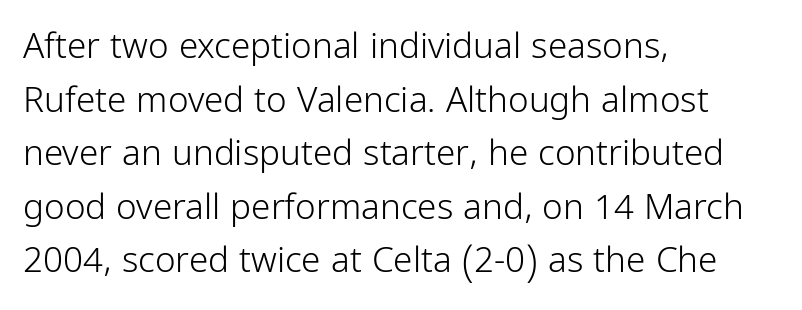
The image shows 35 px light, condensed sans-serif type, upright; set left-aligned, normal line spacing (1.53x), normal letter spacing, not underlined; low stroke contrast and a medium x-height.
